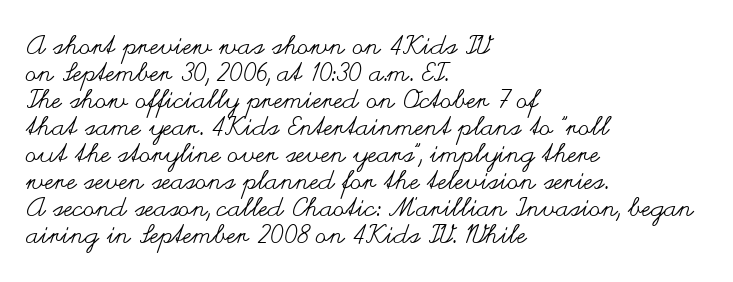
In terms of leading, this rendering errs on the cramped side. Check under the words: just untouched page. Look at the tracking — it's just the regular setting, nothing added.
